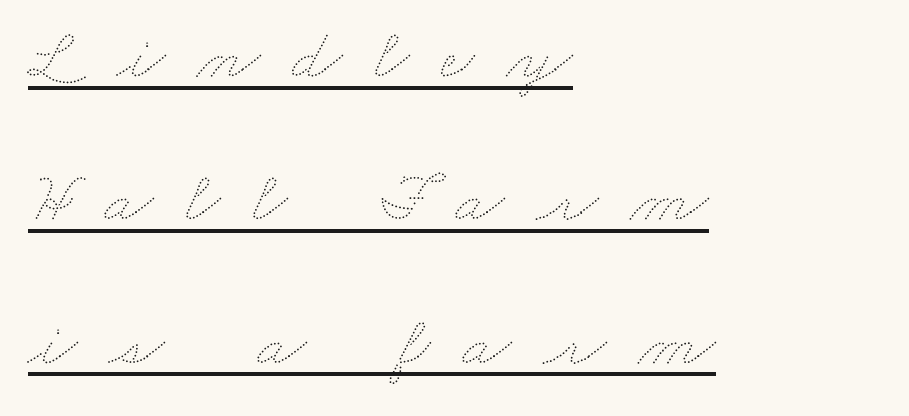
{"bold": "no", "weight": "thin", "width": "wide", "stroke_contrast": "medium", "x_height": "small", "monospaced": "no", "underline": "yes", "align": "left", "line_spacing": "loose", "line_spacing_ratio": 1.99, "letter_spacing": "wide", "letter_spacing_em": 0.44, "glyph_px": 72}
